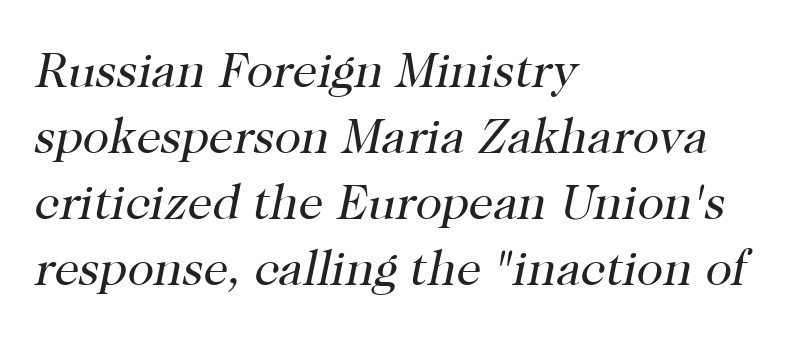
Q: Is the text bold? A: No.
Q: Is the text italic (slanted)? A: Yes, it leans right by about 12 degrees.
Q: Is the typeface a serif or a sans-serif typeface? A: Serif.
Q: Is the text underlined? A: No.
Q: How is the paragraph aligned? A: Left-aligned.
Q: Is the spacing between letters normal or unusually wide? A: Normal.
Q: Is the spacing between lines tight, normal or loose? A: Normal.
Q: Width (condensed, normal, or wide)? A: Normal.
Q: Stroke contrast? A: High.
Q: x-height? A: Medium.
Q: Monospaced? A: No.
